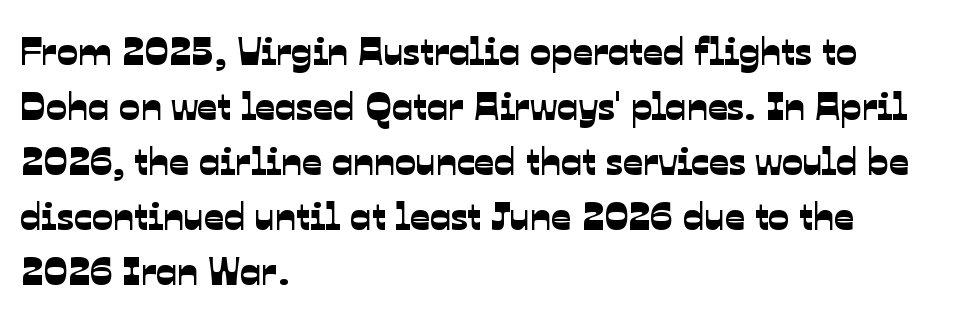
The image shows 39 px sans-serif type; set left-aligned, normal line spacing (1.41x), normal letter spacing, not underlined; low stroke contrast and a medium x-height.
